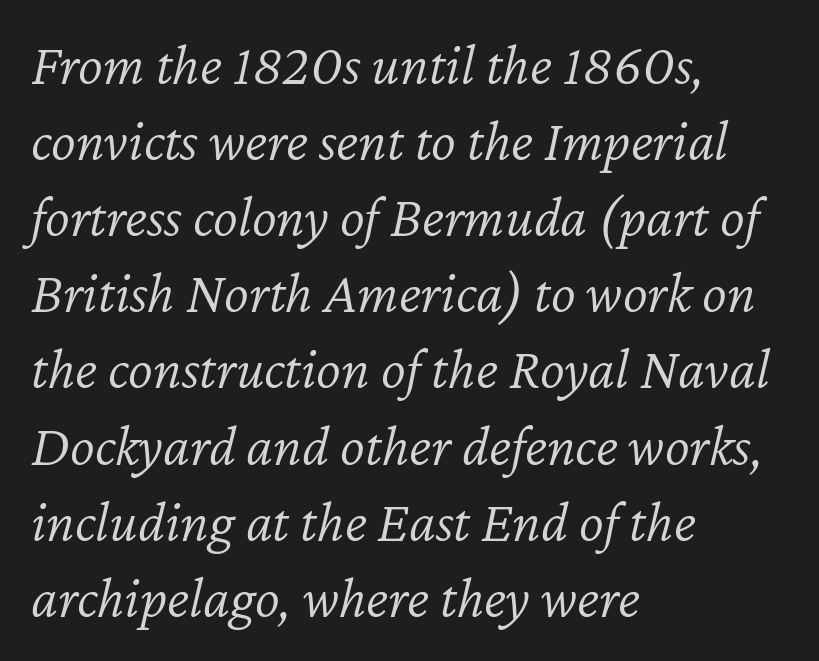
Weight: not bold — regular or lighter. The text carries the slant typical of an italic or oblique font. Horizontal alignment here is leftward, the default for most running prose. Does extra space separate the letters? No, they use regular spacing. The designer left line spacing at the default.
